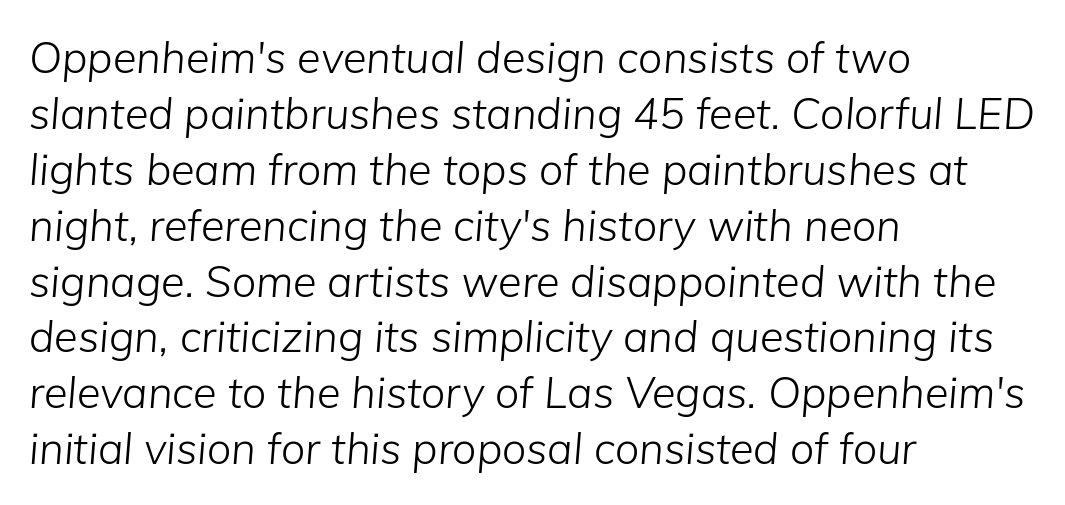
The image shows 43 px light type, italic (leaning right); set left-aligned, normal line spacing (1.3x), normal letter spacing, not underlined; low stroke contrast and a medium x-height.
